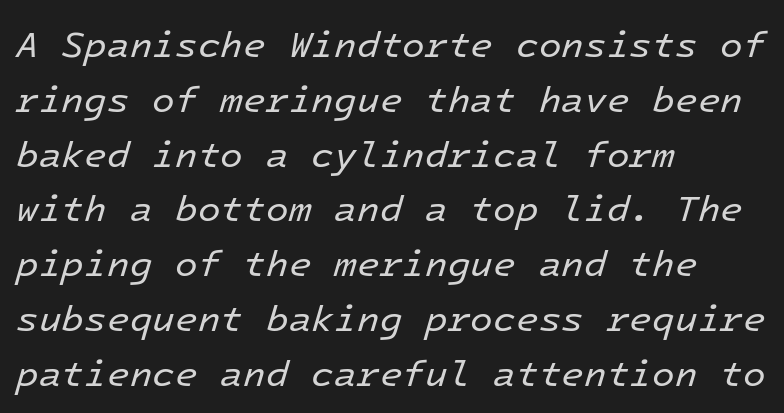
{"italic": "yes", "lean": "right", "slant_degrees": 16, "bold": "no", "weight": "regular", "width": "normal", "stroke_contrast": "low", "x_height": "medium", "monospaced": "yes", "underline": "no", "align": "left", "line_spacing": "normal", "line_spacing_ratio": 1.48, "letter_spacing": "normal", "letter_spacing_em": 0.0, "glyph_px": 37}
